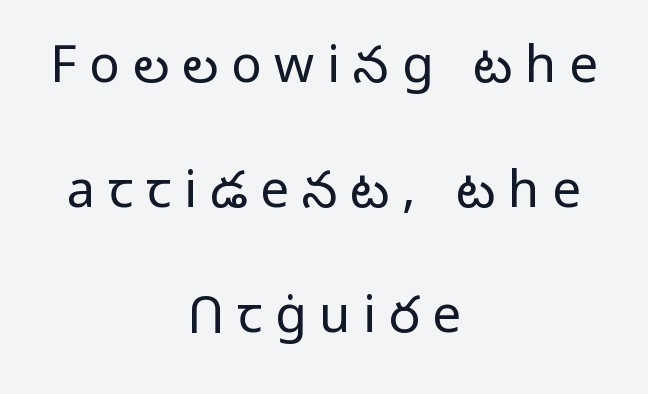
Q: Is the text bold? A: No.
Q: Is the text italic (slanted)? A: No, it is upright.
Q: Is the typeface a serif or a sans-serif typeface? A: Sans-serif.
Q: Is the text underlined? A: No.
Q: How is the paragraph aligned? A: Centered.
Q: Is the spacing between letters normal or unusually wide? A: Unusually wide.
Q: Is the spacing between lines tight, normal or loose? A: Loose.
Q: Width (condensed, normal, or wide)? A: Normal.
Q: Stroke contrast? A: Low.
Q: x-height? A: Medium.
Q: Monospaced? A: No.
